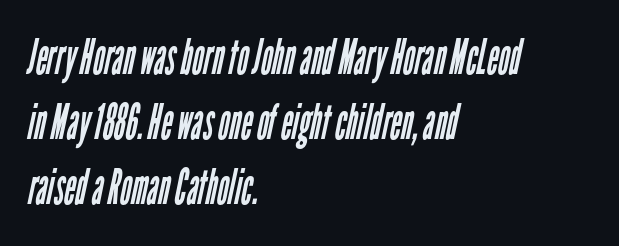
{"serif": "no", "bold": "no", "weight": "regular", "width": "condensed", "stroke_contrast": "low", "x_height": "medium", "monospaced": "no", "underline": "no", "align": "left", "line_spacing": "normal", "line_spacing_ratio": 1.33, "letter_spacing": "normal", "letter_spacing_em": 0.0, "glyph_px": 49}
